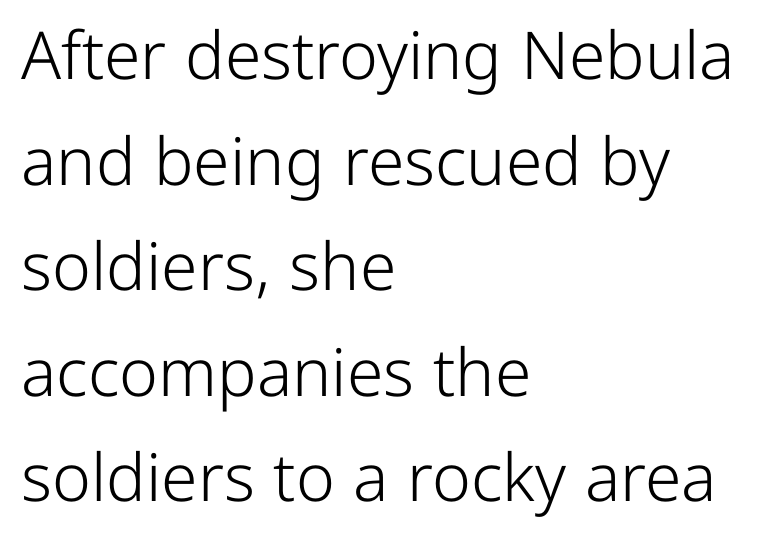
Spacing verdict: proportional, widths tailored to each character. Typeset ragged right — the left edge is the straight one. What stands out about the letter spacing? Nothing — it is the standard amount. No feet cap the strokes, marking this as sans-serif type. This block has exactly the height ordinary leading produces.
